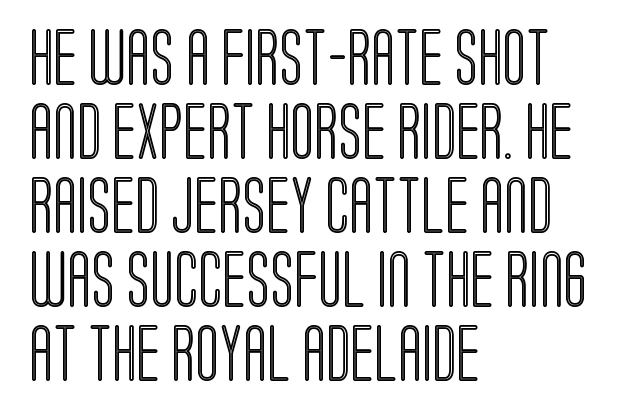
The image shows 56 px condensed type, upright; set left-aligned, normal line spacing (1.32x), normal letter spacing, not underlined; a large x-height.
